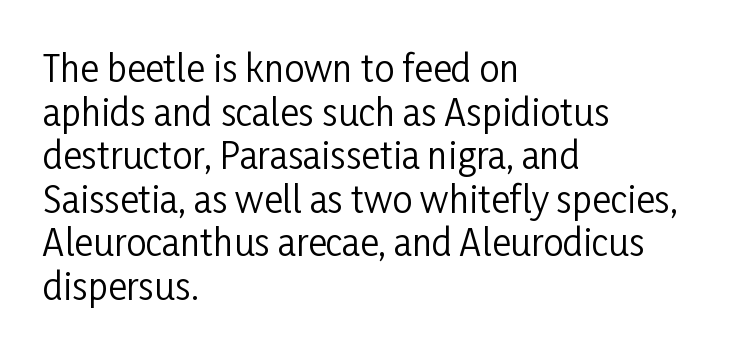
The image shows 36 px regular-weight, condensed sans-serif type, upright; set left-aligned, line spacing 1.21x, normal letter spacing, not underlined; low stroke contrast and a medium x-height.
